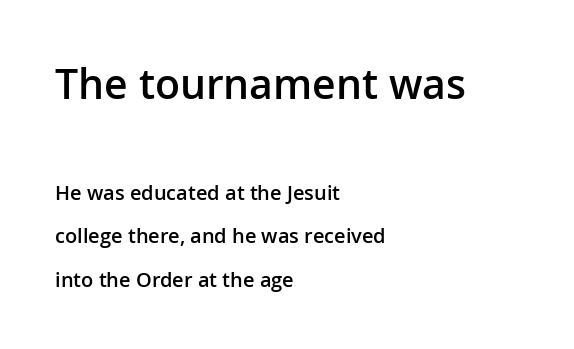
{"serif": "no", "italic": "no", "bold": "semi", "weight": "semibold", "width": "normal", "stroke_contrast": "low", "x_height": "medium", "monospaced": "no", "underline": "no", "align": "left", "line_spacing": "loose", "line_spacing_ratio": 2.19, "letter_spacing": "normal", "letter_spacing_em": 0.0, "larger_block": "first", "size_ratio": 2.05, "glyph_px": 41}
